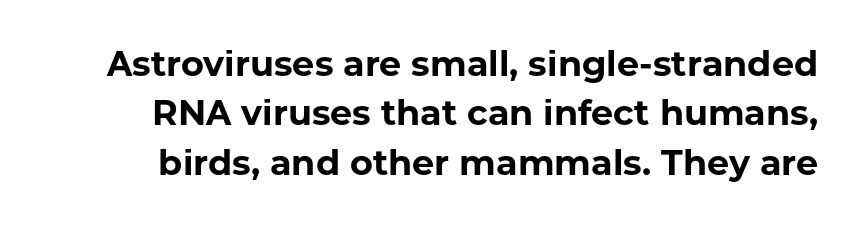
The image shows 35 px bold sans-serif type, upright; set normal line spacing (1.41x), normal letter spacing, not underlined; low stroke contrast and a medium x-height.
